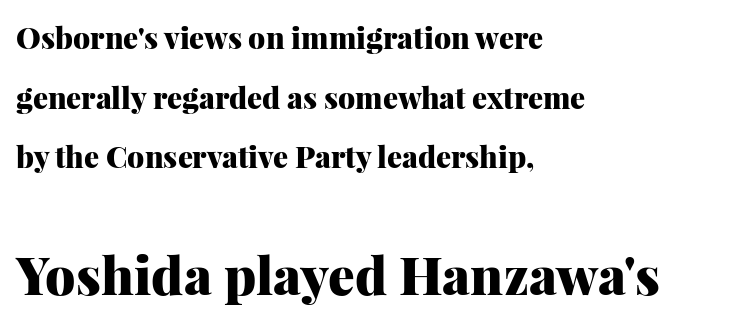
The image shows 53 px heavy serif type, upright; set left-aligned, loose line spacing (1.99x), normal letter spacing, not underlined; the second (bottom) block is 1.77x larger; medium stroke contrast and a medium x-height.
